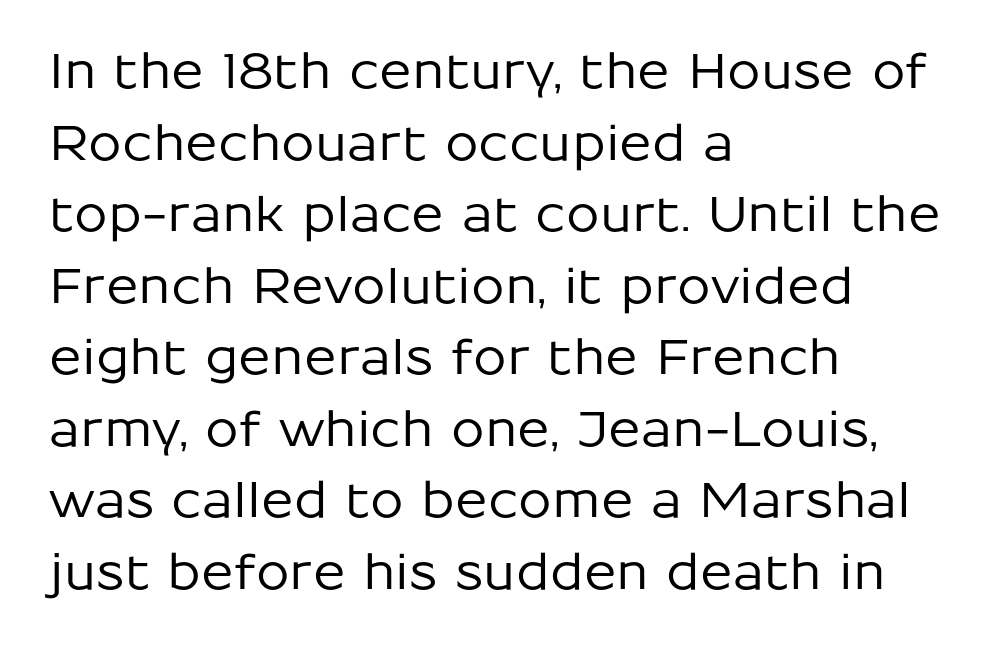
Q: Is the text italic (slanted)? A: No, it is upright.
Q: Is the typeface a serif or a sans-serif typeface? A: Sans-serif.
Q: Is the text underlined? A: No.
Q: How is the paragraph aligned? A: Left-aligned.
Q: Is the spacing between letters normal or unusually wide? A: Normal.
Q: Is the spacing between lines tight, normal or loose? A: Normal.
Q: Width (condensed, normal, or wide)? A: Normal.
Q: Stroke contrast? A: Low.
Q: x-height? A: Medium.
Q: Monospaced? A: No.
